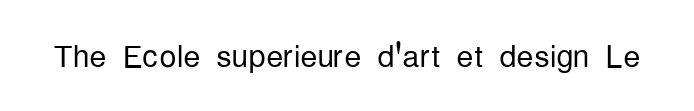
The image shows 43 px light, condensed sans-serif type, upright; set normal letter spacing, not underlined; low stroke contrast and a medium x-height.
